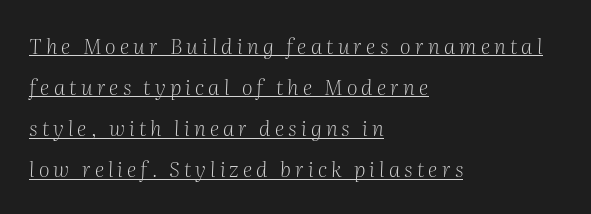
The passage shown leans; its letterforms are oblique. No letter is thick-stroked: the sample isn't bold. Interline gaps are noticeably wide in this sample. The rag falls on the right side of this text block.
